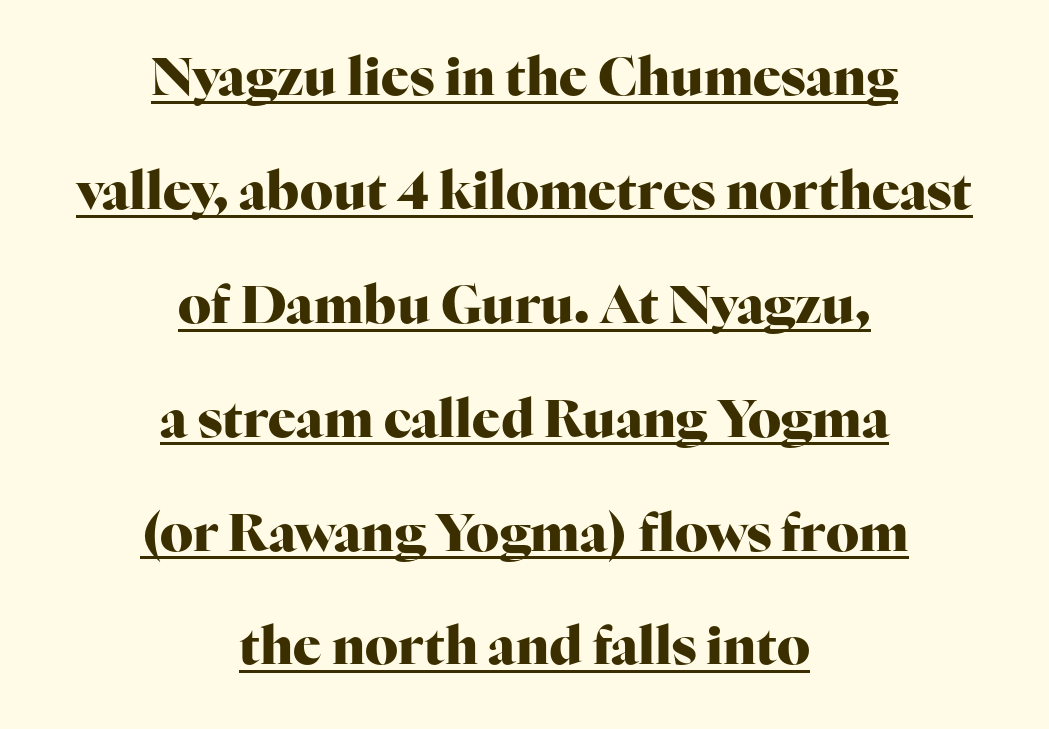
The block of text is sparse from top to bottom, with ample space between rows. Typeset on center — no edge is straight. This sample uses plain, unmodified letter spacing. Look at the bottom of the vertical strokes: they flare into serifs here. Looks like regular typesetting: each glyph gets only the width it needs. A typesetter would mark this as roman, not italic.
